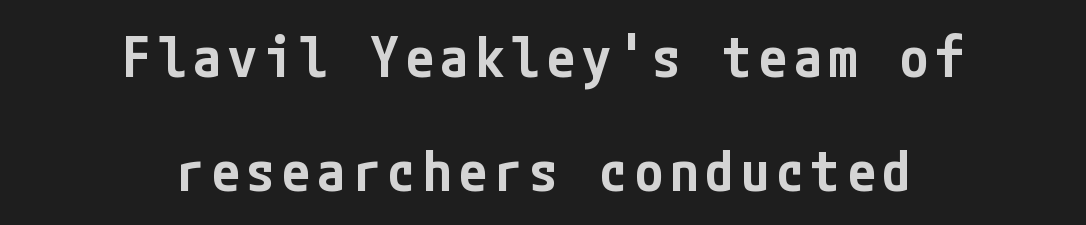
The image shows 57 px semibold, condensed sans-serif type, upright; set centered, loose line spacing (2.0x), not underlined; low stroke contrast and a medium x-height.
